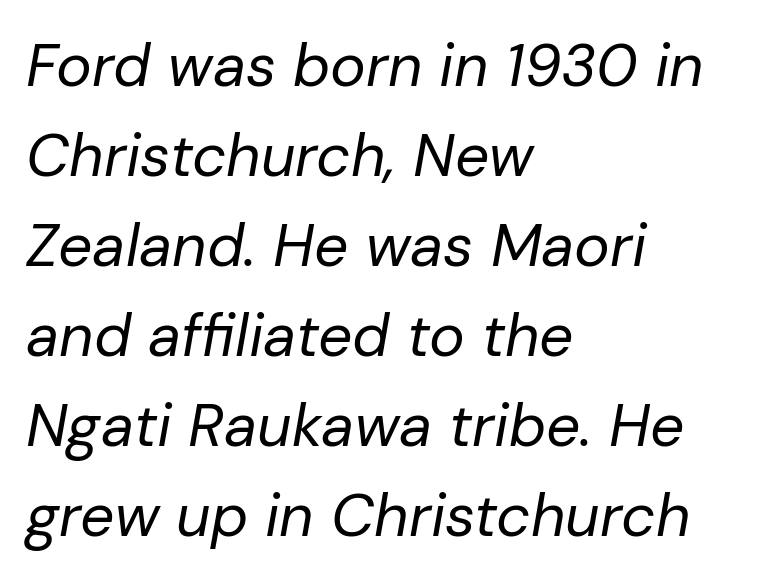
{"italic": "yes", "lean": "right", "slant_degrees": 10, "bold": "no", "weight": "regular", "width": "normal", "stroke_contrast": "low", "x_height": "medium", "monospaced": "no", "underline": "no", "align": "left", "line_spacing": "normal", "line_spacing_ratio": 1.5, "letter_spacing": "normal", "letter_spacing_em": 0.0, "glyph_px": 60}
